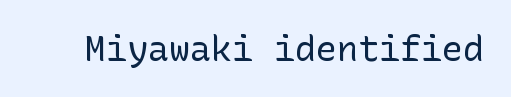
The image shows 35 px regular-weight sans-serif type, upright; set normal letter spacing, not underlined; low stroke contrast and a medium x-height.
